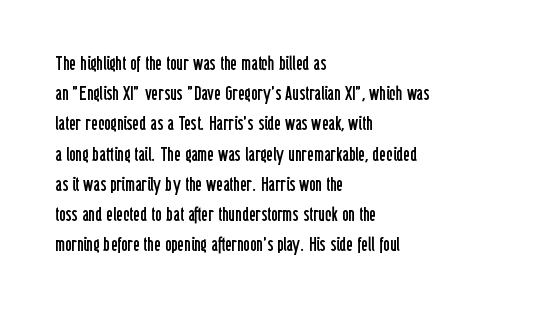
{"italic": "no", "bold": "no", "underline": "no", "align": "left", "line_spacing": "normal", "line_spacing_ratio": 1.51, "letter_spacing": "normal", "letter_spacing_em": 0.0, "glyph_px": 20}
